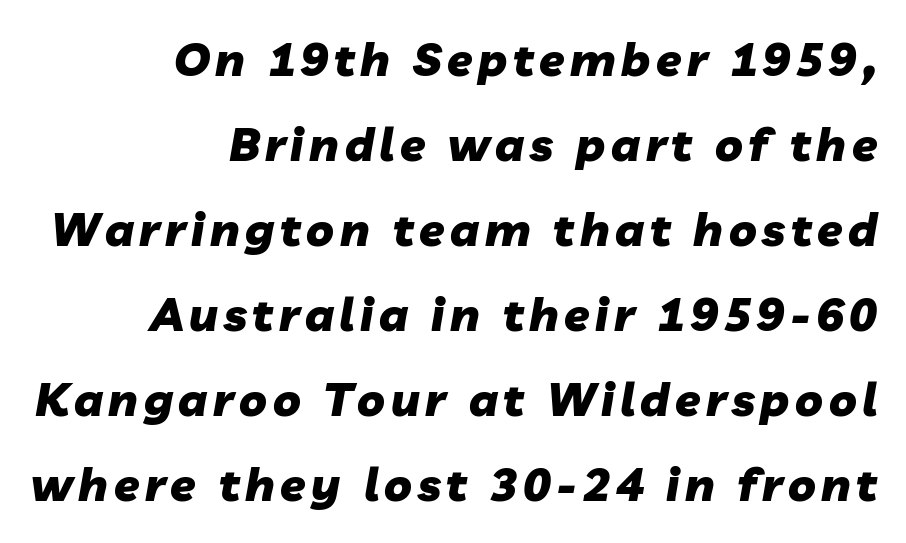
The image shows 46 px heavy type, italic (leaning right); set right-aligned, line spacing 1.85x, not underlined; low stroke contrast and a medium x-height.
